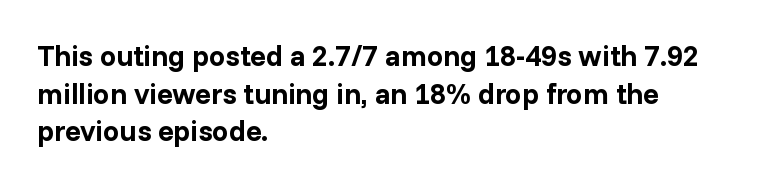
A typesetter would call this proportional, since set widths differ per character. Here the glyphs are tracked normally, forming tight word shapes. Pretty heavy lettering here — definitely bold. Each row of text sits above clean, open space. Nope, no serifs anywhere on these letters.
